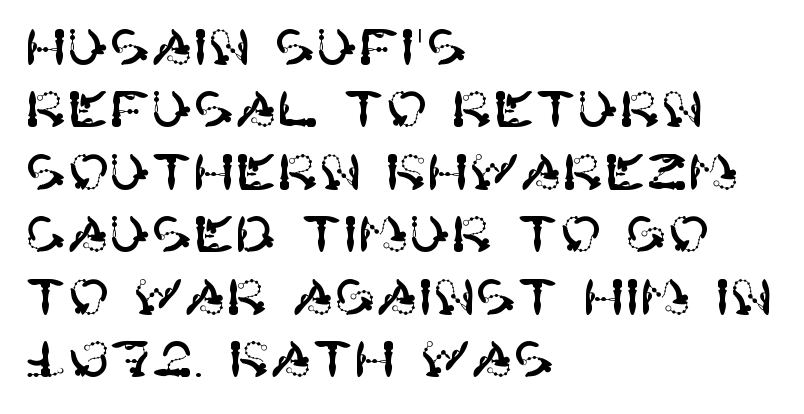
Q: Is the text italic (slanted)? A: No, it is upright.
Q: Is the typeface a serif or a sans-serif typeface? A: Sans-serif.
Q: Is the text underlined? A: No.
Q: How is the paragraph aligned? A: Left-aligned.
Q: Is the spacing between letters normal or unusually wide? A: Normal.
Q: Is the spacing between lines tight, normal or loose? A: Normal.
Q: Width (condensed, normal, or wide)? A: Normal.
Q: Stroke contrast? A: High.
Q: x-height? A: Large.
